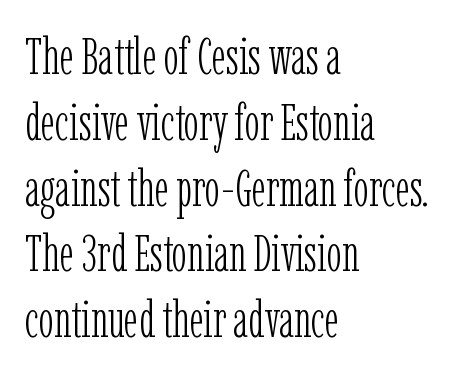
The image shows 51 px light, condensed serif type, upright; set left-aligned, normal line spacing (1.29x), normal letter spacing, not underlined; low stroke contrast and a medium x-height.
